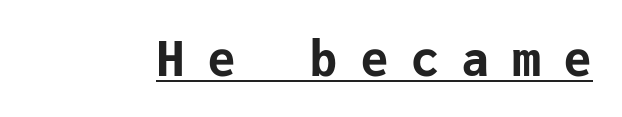
The image shows 48 px bold sans-serif type, upright, monospaced; set unusually wide letter spacing (+0.46 em), underlined; low stroke contrast and a medium x-height.
